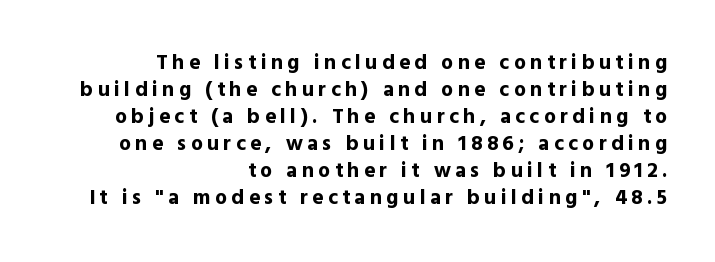
The image shows 21 px bold type, upright; set right-aligned, normal line spacing (1.29x), unusually wide letter spacing (+0.21 em), not underlined.
